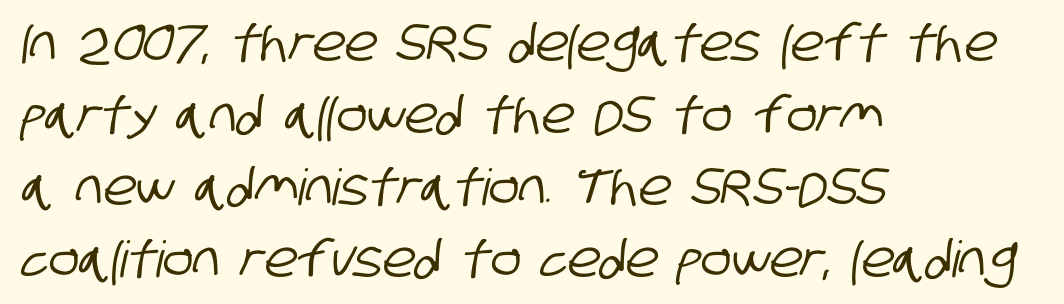
Q: Is the typeface a serif or a sans-serif typeface? A: Sans-serif.
Q: Is the text underlined? A: No.
Q: How is the paragraph aligned? A: Left-aligned.
Q: Is the spacing between letters normal or unusually wide? A: Normal.
Q: Is the spacing between lines tight, normal or loose? A: Normal.
Q: Width (condensed, normal, or wide)? A: Condensed.
Q: Stroke contrast? A: Low.
Q: x-height? A: Large.
Q: Monospaced? A: No.
